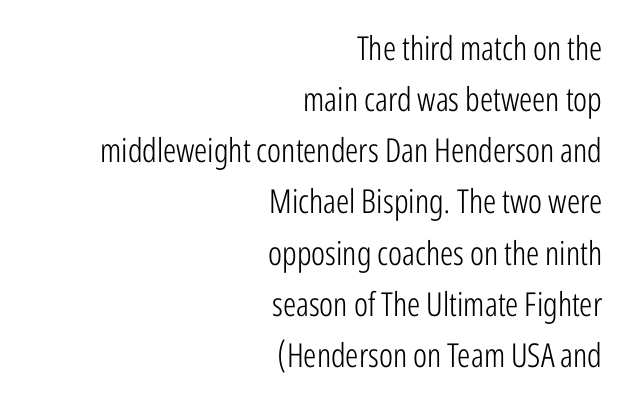
The image shows 33 px light, condensed sans-serif type, upright; set right-aligned, normal line spacing (1.55x), normal letter spacing, not underlined; low stroke contrast and a medium x-height.
